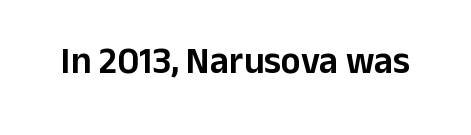
Q: Is the text italic (slanted)? A: No, it is upright.
Q: Is the typeface a serif or a sans-serif typeface? A: Sans-serif.
Q: Is the text underlined? A: No.
Q: Is the spacing between letters normal or unusually wide? A: Normal.
Q: Width (condensed, normal, or wide)? A: Normal.
Q: Stroke contrast? A: Low.
Q: x-height? A: Medium.
Q: Monospaced? A: No.
